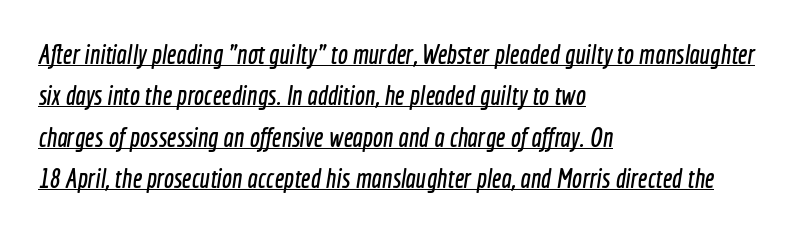
Between one letter and the next there's only the usual sliver of space. The rendering uses the underline text-decoration. In CSS terms this would be text-align: left. The rows are spaced the way most documents space them.
